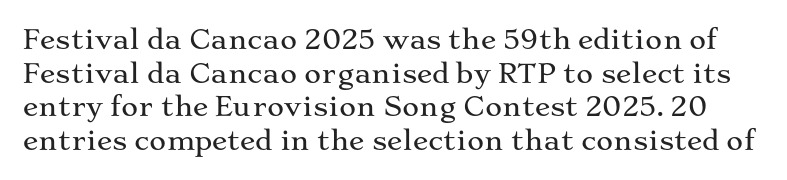
Q: Is the text italic (slanted)? A: No, it is upright.
Q: Is the text underlined? A: No.
Q: Is the spacing between letters normal or unusually wide? A: Normal.
Q: Is the spacing between lines tight, normal or loose? A: Normal.
